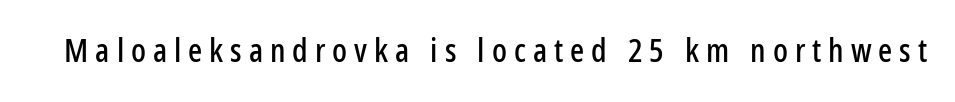
Q: Is the text italic (slanted)? A: No, it is upright.
Q: Is the typeface a serif or a sans-serif typeface? A: Sans-serif.
Q: Is the text underlined? A: No.
Q: Is the spacing between letters normal or unusually wide? A: Unusually wide.
Q: Width (condensed, normal, or wide)? A: Condensed.
Q: Stroke contrast? A: Low.
Q: x-height? A: Medium.
Q: Monospaced? A: No.
